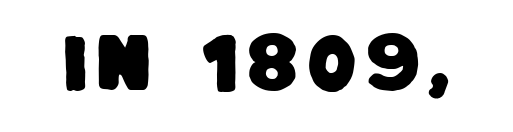
Just letters on the line, the space beneath them empty. Observe the absence of serifs on each vertical stroke in this sample. Here the designer chose a conventional face with non-uniform glyph widths.
